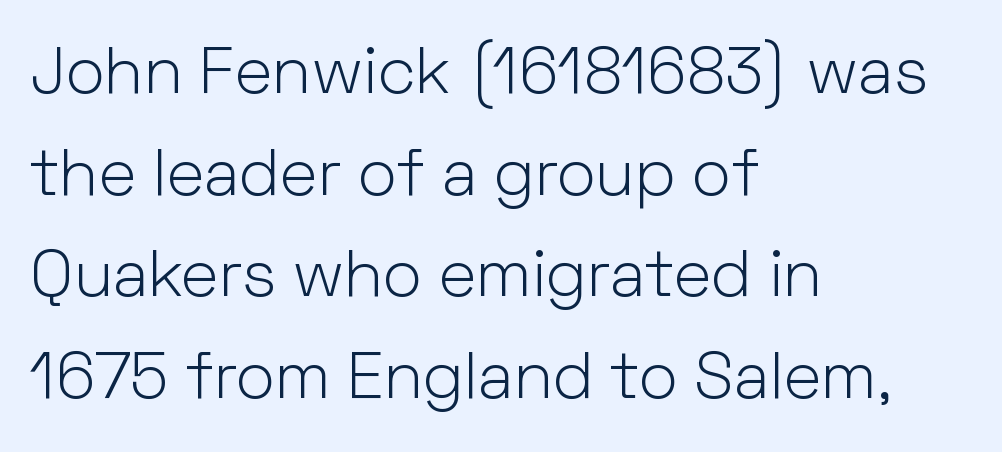
Ordinary non-slanted type is in use. Rows of type keep a routine distance in the vertical direction. Honestly, there is no underline to notice here at all. The passage shown is typeset with a sans-serif family. Spacing verdict: proportional, widths tailored to each character.
